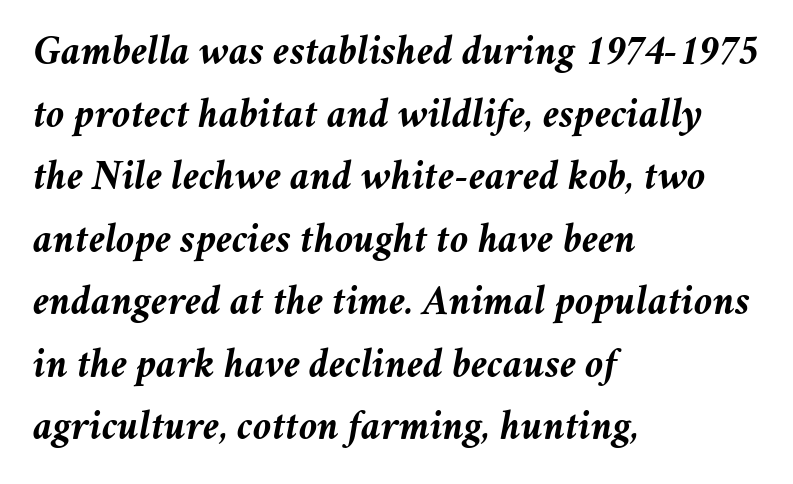
Q: Is the text bold? A: Yes.
Q: Is the text italic (slanted)? A: Yes, it leans right by about 11 degrees.
Q: Is the text underlined? A: No.
Q: How is the paragraph aligned? A: Left-aligned.
Q: Is the spacing between letters normal or unusually wide? A: Normal.
Q: Is the spacing between lines tight, normal or loose? A: Normal.
Q: Width (condensed, normal, or wide)? A: Normal.
Q: Stroke contrast? A: Medium.
Q: x-height? A: Medium.
Q: Monospaced? A: No.
